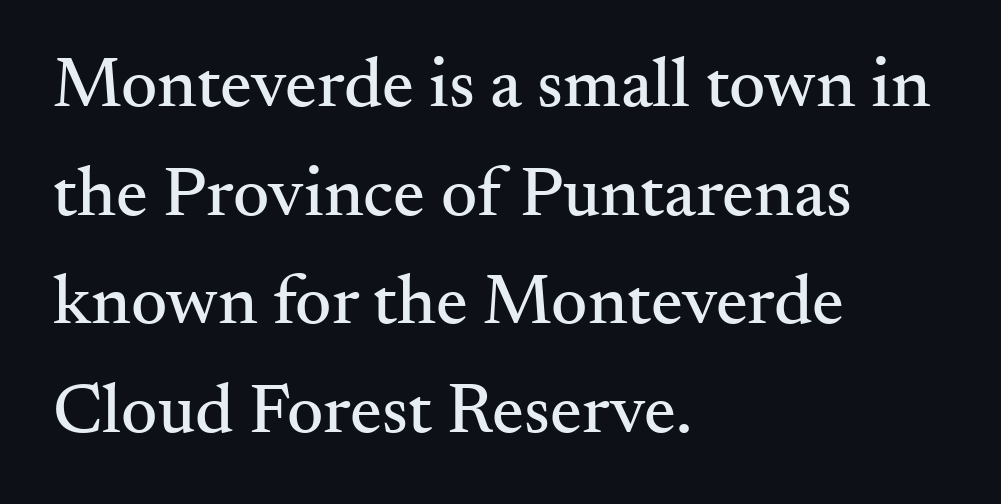
The image shows 71 px serif type, upright; set left-aligned, normal line spacing (1.53x), normal letter spacing, not underlined; medium stroke contrast and a small x-height.
